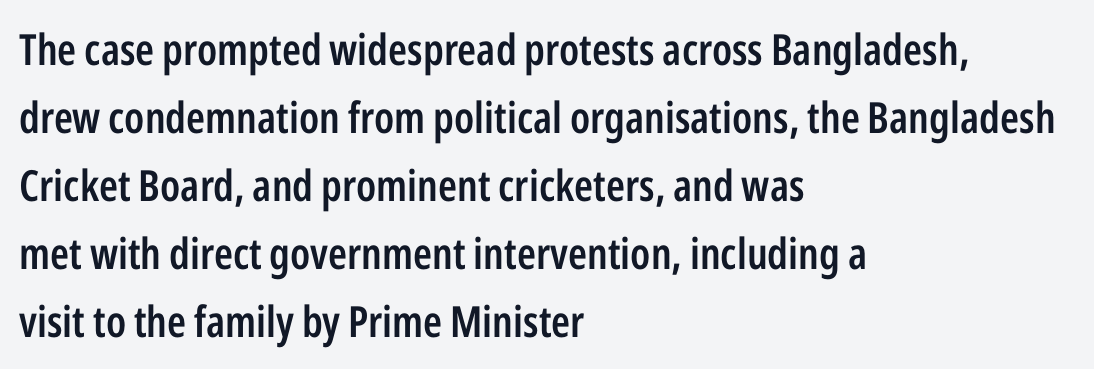
{"serif": "no", "italic": "no", "bold": "semi", "weight": "semibold", "width": "condensed", "stroke_contrast": "low", "x_height": "medium", "monospaced": "no", "underline": "no", "align": "left", "line_spacing": "normal", "line_spacing_ratio": 1.58, "letter_spacing": "normal", "letter_spacing_em": 0.0, "glyph_px": 43}
